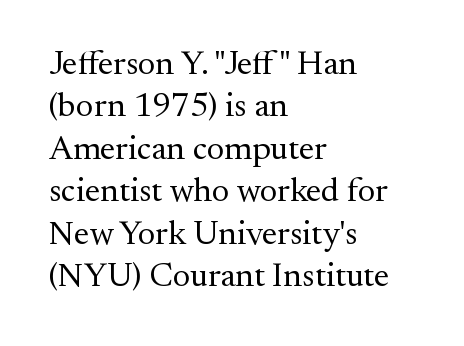
{"serif": "yes", "italic": "no", "bold": "no", "weight": "regular", "width": "normal", "stroke_contrast": "medium", "x_height": "small", "monospaced": "no", "underline": "no", "align": "left", "line_spacing": "normal", "line_spacing_ratio": 1.25, "letter_spacing": "normal", "letter_spacing_em": 0.0, "glyph_px": 34}
